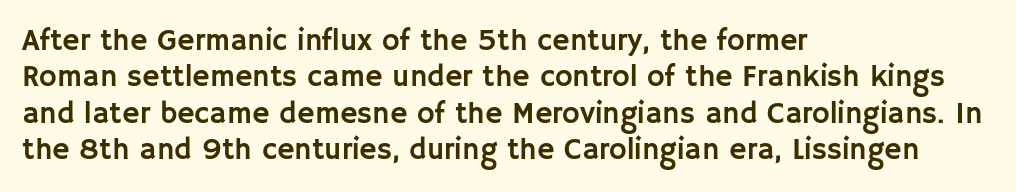
Q: Is the text italic (slanted)? A: No, it is upright.
Q: Is the typeface a serif or a sans-serif typeface? A: Sans-serif.
Q: Is the text underlined? A: No.
Q: How is the paragraph aligned? A: Left-aligned.
Q: Is the spacing between letters normal or unusually wide? A: Normal.
Q: Width (condensed, normal, or wide)? A: Normal.
Q: Stroke contrast? A: Low.
Q: x-height? A: Large.
Q: Monospaced? A: No.
